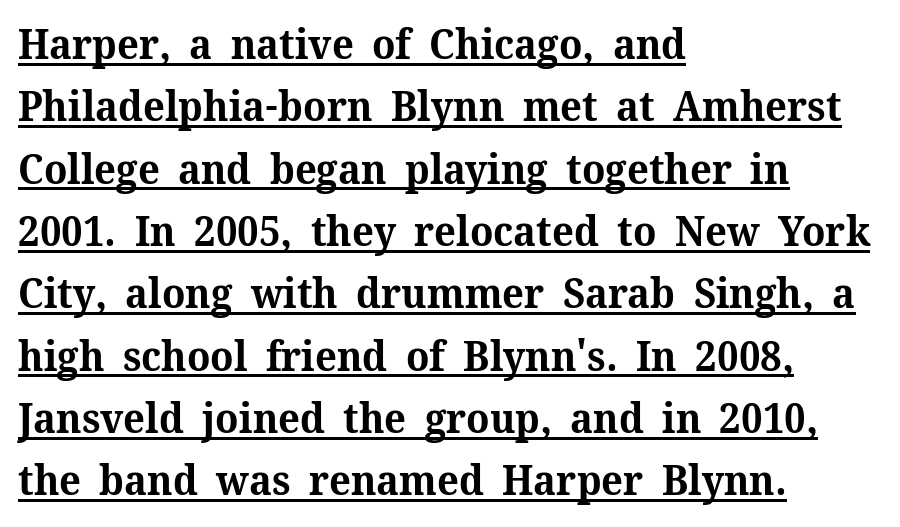
Look at the tracking — it's just the regular setting, nothing added. Spacing verdict: proportional, widths tailored to each character. A baseline rule has been typeset under these characters. Italic: no, the glyphs are upright roman. Is there much room between lines? A standard amount, neither cramped nor airy. Weight check: bold — yes, fully.
